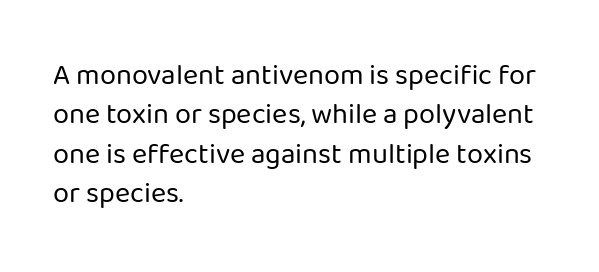
Q: Is the text bold? A: No.
Q: Is the text italic (slanted)? A: No, it is upright.
Q: Is the typeface a serif or a sans-serif typeface? A: Sans-serif.
Q: Is the text underlined? A: No.
Q: How is the paragraph aligned? A: Left-aligned.
Q: Is the spacing between letters normal or unusually wide? A: Normal.
Q: Is the spacing between lines tight, normal or loose? A: Normal.
Q: Width (condensed, normal, or wide)? A: Normal.
Q: Stroke contrast? A: Low.
Q: x-height? A: Medium.
Q: Monospaced? A: No.
